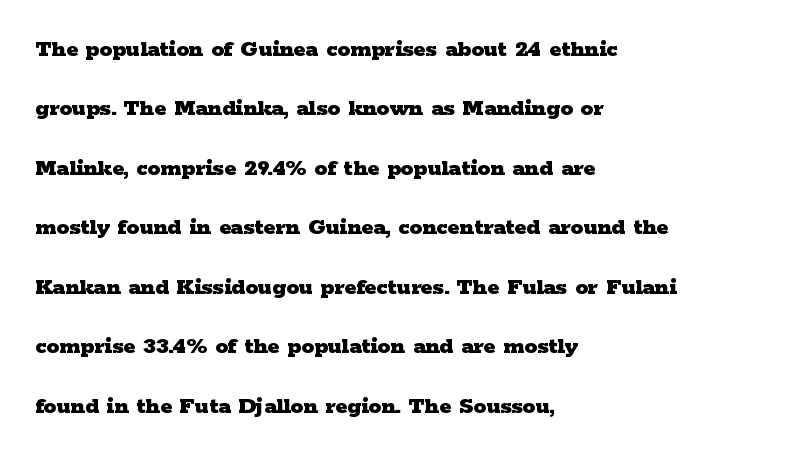
Q: Is the text bold? A: Yes.
Q: Is the text italic (slanted)? A: No, it is upright.
Q: Is the text underlined? A: No.
Q: How is the paragraph aligned? A: Left-aligned.
Q: Is the spacing between letters normal or unusually wide? A: Normal.
Q: Is the spacing between lines tight, normal or loose? A: Loose.
